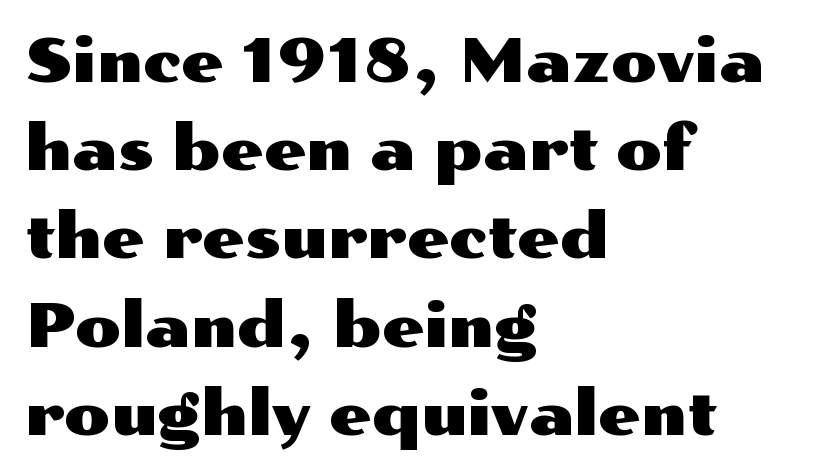
{"serif": "no", "italic": "no", "width": "wide", "stroke_contrast": "medium", "x_height": "medium", "monospaced": "no", "underline": "no", "align": "left", "line_spacing": "normal", "line_spacing_ratio": 1.47, "letter_spacing": "normal", "letter_spacing_em": 0.0, "glyph_px": 60}
